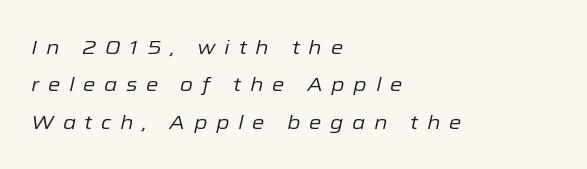
Q: Is the text bold? A: No.
Q: Is the text italic (slanted)? A: Yes, it leans right by about 12 degrees.
Q: Is the text underlined? A: No.
Q: How is the paragraph aligned? A: Left-aligned.
Q: Is the spacing between letters normal or unusually wide? A: Unusually wide.
